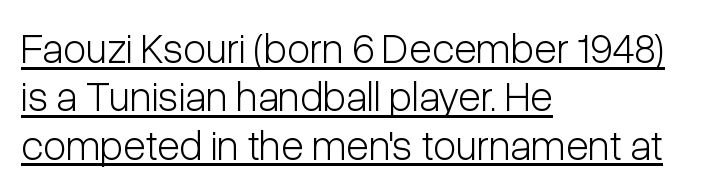
The image shows 42 px light, condensed sans-serif type, upright; set left-aligned, tight line spacing (1.15x), normal letter spacing, underlined; low stroke contrast and a medium x-height.
